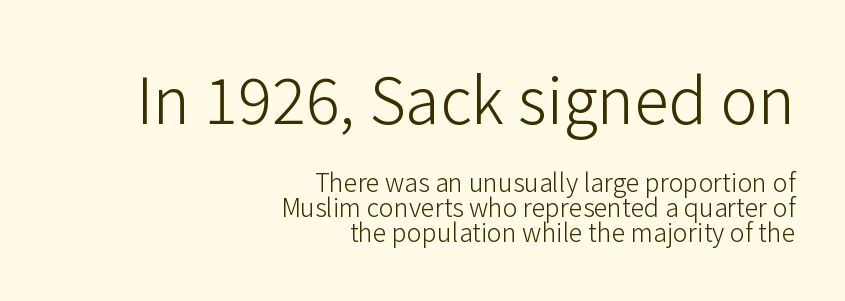
Q: Is the text bold? A: No.
Q: Is the text italic (slanted)? A: No, it is upright.
Q: Is the typeface a serif or a sans-serif typeface? A: Sans-serif.
Q: Is the text underlined? A: No.
Q: How is the paragraph aligned? A: Right-aligned.
Q: Is the spacing between letters normal or unusually wide? A: Normal.
Q: Is the spacing between lines tight, normal or loose? A: Tight.
Q: Which block of text is set in a larger size, the first (top) or the second (bottom)? A: The first (top) one.
Q: Width (condensed, normal, or wide)? A: Normal.
Q: Stroke contrast? A: Low.
Q: x-height? A: Medium.
Q: Monospaced? A: No.
